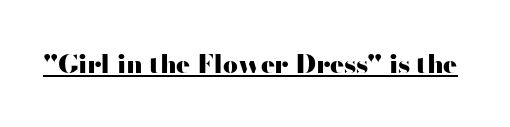
The image shows 26 px bold type, upright; set normal letter spacing, underlined.
